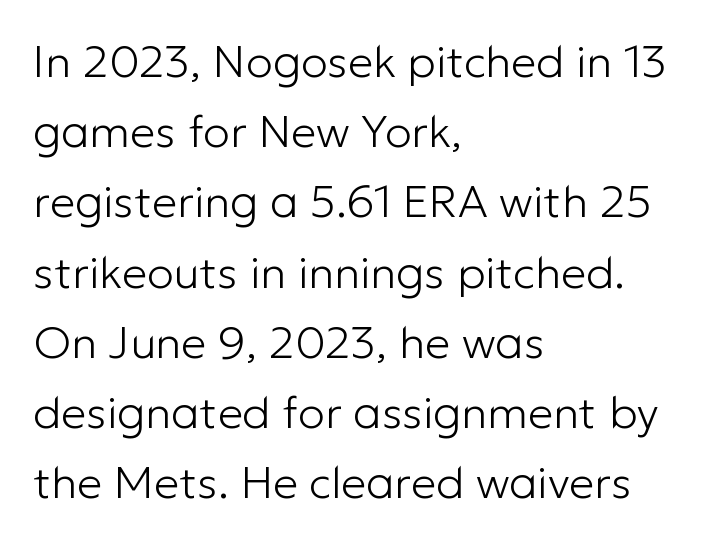
Q: Is the text bold? A: No.
Q: Is the text italic (slanted)? A: No, it is upright.
Q: Is the typeface a serif or a sans-serif typeface? A: Sans-serif.
Q: Is the text underlined? A: No.
Q: How is the paragraph aligned? A: Left-aligned.
Q: Is the spacing between letters normal or unusually wide? A: Normal.
Q: Is the spacing between lines tight, normal or loose? A: Normal.
Q: Width (condensed, normal, or wide)? A: Normal.
Q: Stroke contrast? A: Low.
Q: x-height? A: Medium.
Q: Monospaced? A: No.
